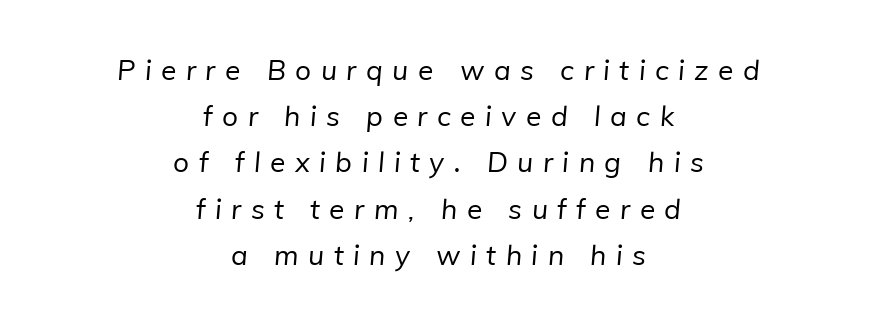
Descender tails drop into unmarked territory. The face used here is proportionally spaced, like ordinary book or web type. The face looks like a standard text weight, possibly lighter. In terms of letterform style, serifs are entirely absent. Is the block centered? Yes — each line is placed symmetrically about the middle.
